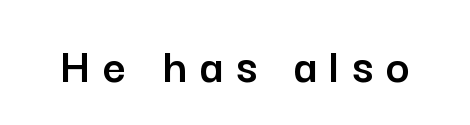
The image shows 51 px sans-serif type, upright; set unusually wide letter spacing (+0.25 em), not underlined; low stroke contrast and a medium x-height.
